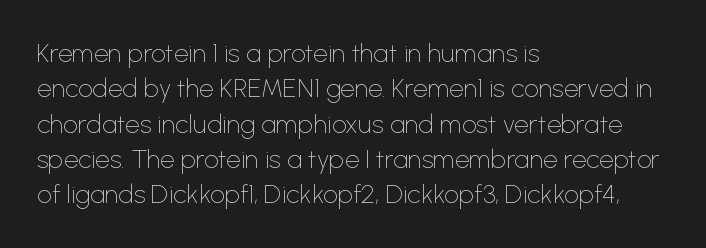
{"italic": "no", "bold": "no", "underline": "no", "align": "left", "line_spacing": "normal", "line_spacing_ratio": 1.36, "letter_spacing": "normal", "letter_spacing_em": 0.0, "glyph_px": 26}
